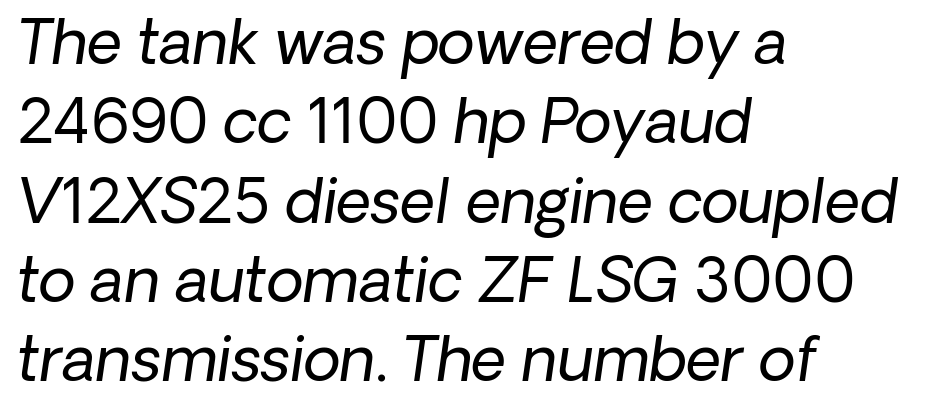
Designer's note — italics engaged. Note the varied advance widths — an 'i' is clearly narrower than an 'm'. Each line starts at the same left margin while the right side varies. Plain, unruled lines of type. The face looks like a standard text weight, possibly lighter. There is no visible air inserted between adjacent glyphs.
